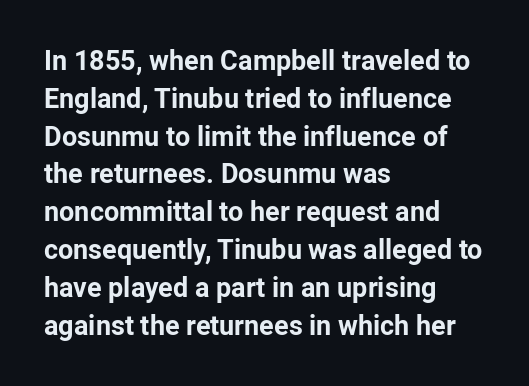
Line spacing here is normal. The baseline area is clear. This sample uses an upright cut, with every glyph sitting square on the baseline. These lines keep a tight, regular rhythm from letter to letter. Line beginnings align vertically; line endings do not.
